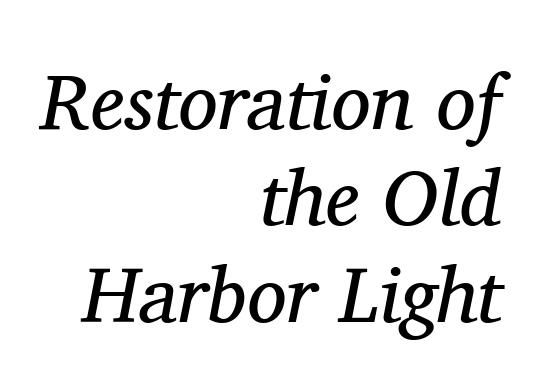
The image shows 79 px regular-weight serif type, italic (leaning right); set right-aligned, line spacing 1.22x, normal letter spacing, not underlined; medium stroke contrast and a medium x-height.
